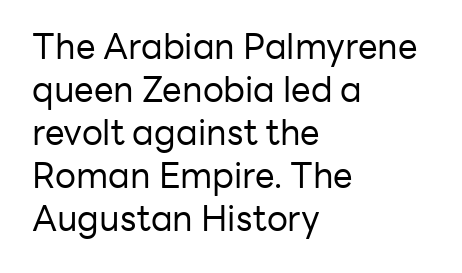
The face used here is rendered with its standard letterfit. The text block is weighted toward the left margin, trailing off unevenly rightward. Letters rest on an invisible, unmarked baseline. Nope, no serifs anywhere on these letters.
